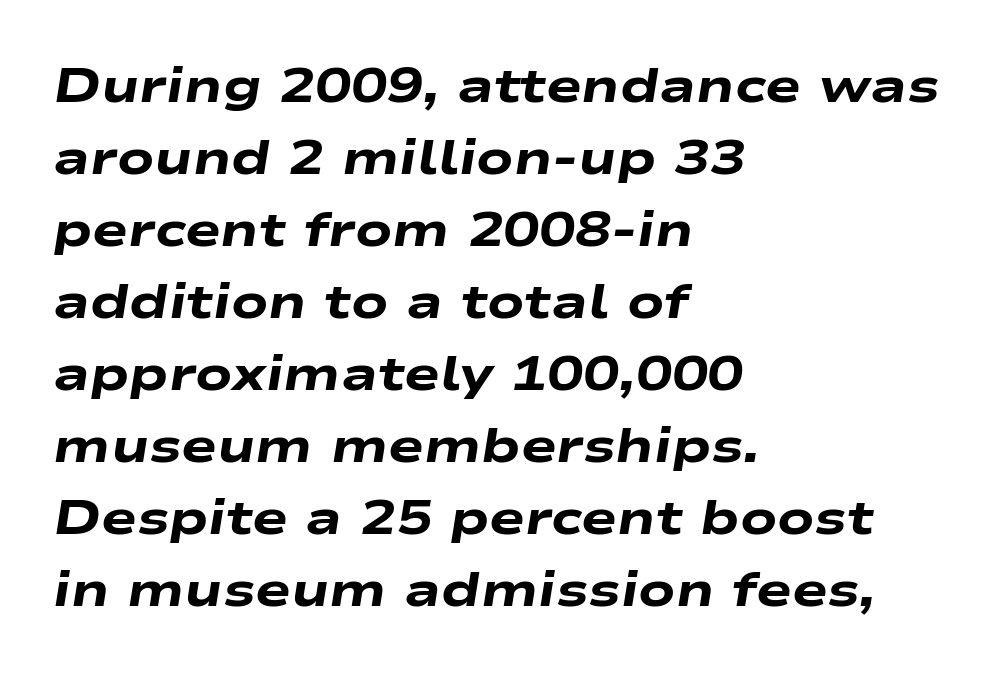
The image shows 48 px heavy, wide type, italic (leaning right); set left-aligned, normal line spacing (1.5x), normal letter spacing, not underlined; low stroke contrast and a medium x-height.
